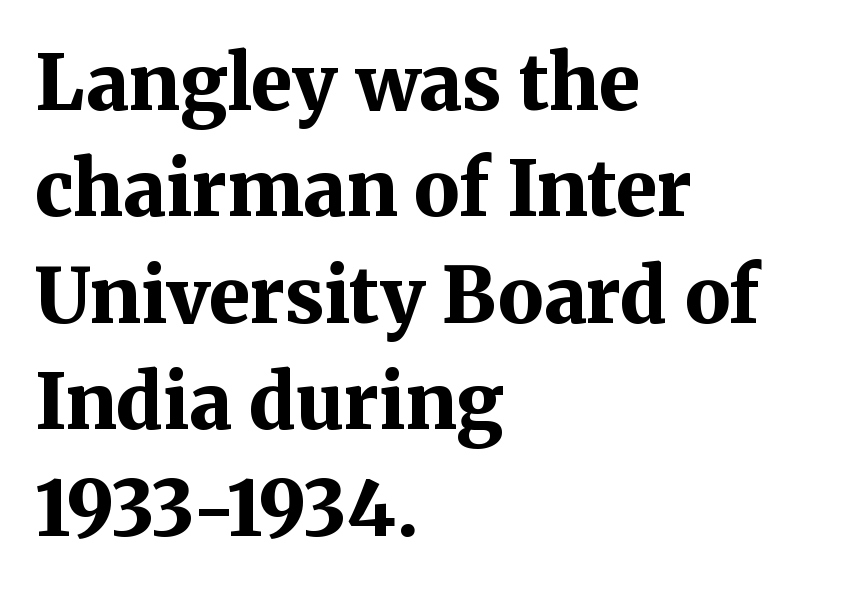
{"serif": "yes", "italic": "no", "bold": "yes", "weight": "bold", "width": "normal", "stroke_contrast": "medium", "x_height": "medium", "monospaced": "no", "underline": "no", "align": "left", "line_spacing": "normal", "line_spacing_ratio": 1.4, "letter_spacing": "normal", "letter_spacing_em": 0.0, "glyph_px": 76}
